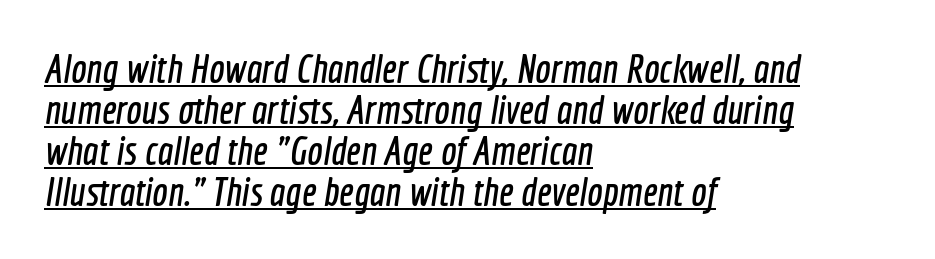
{"serif": "no", "width": "condensed", "x_height": "medium", "monospaced": "no", "underline": "yes", "align": "left", "line_spacing": "tight", "line_spacing_ratio": 1.0, "letter_spacing": "normal", "letter_spacing_em": 0.0, "glyph_px": 41}
